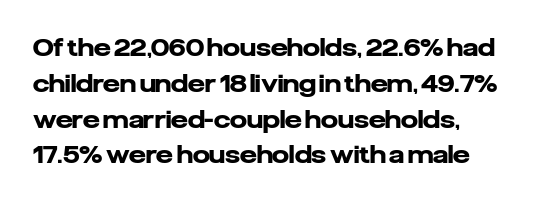
Italic: no, the glyphs are upright roman. Reading down the column, the eye jumps a familiar distance to each next line. Each row of text sits above clean, open space. Chunky letters — that's bold for sure.
